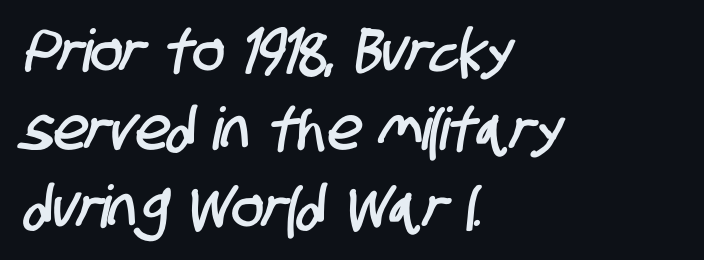
Q: Is the typeface a serif or a sans-serif typeface? A: Sans-serif.
Q: Is the text underlined? A: No.
Q: How is the paragraph aligned? A: Left-aligned.
Q: Is the spacing between letters normal or unusually wide? A: Normal.
Q: Is the spacing between lines tight, normal or loose? A: Normal.
Q: Width (condensed, normal, or wide)? A: Condensed.
Q: Stroke contrast? A: Low.
Q: x-height? A: Large.
Q: Monospaced? A: No.
